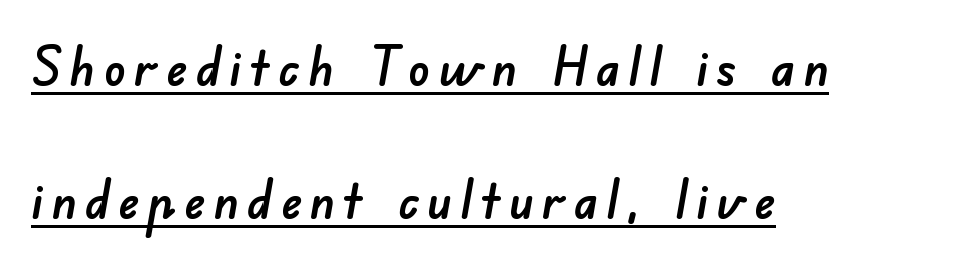
The image shows 54 px sans-serif type; set left-aligned, loose line spacing (2.46x), underlined; low stroke contrast and a small x-height.
